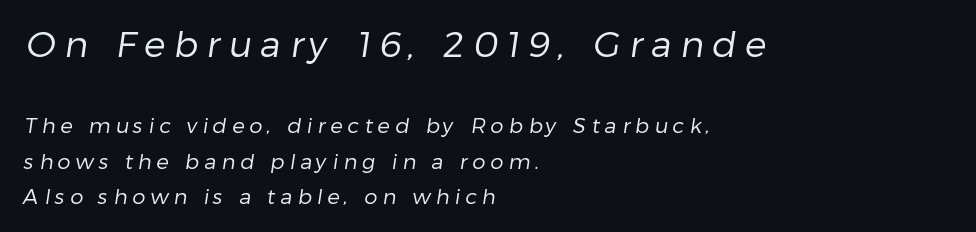
The image shows 36 px regular-weight sans-serif type; set left-aligned, normal line spacing (1.7x), unusually wide letter spacing (+0.24 em), not underlined; the first (top) block is 1.71x larger; low stroke contrast and a medium x-height.
